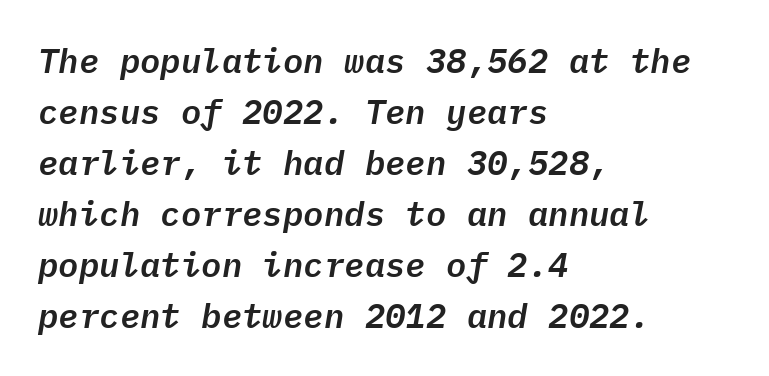
A clean baseline with only descenders dipping below it. Baseline-to-baseline distance is the conventional proportion of letter height. Default kerning and tracking; the words read as compact shapes. In CSS terms this would be text-align: left. Monospaced: the letters line up in strict vertical columns. The axis of the letterforms is tilted away from vertical.
